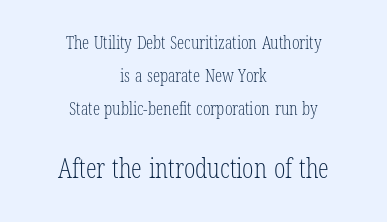
The image shows 27 px text type; set centered, line spacing 1.83x, normal letter spacing, not underlined; the second (bottom) block is 1.5x larger.
